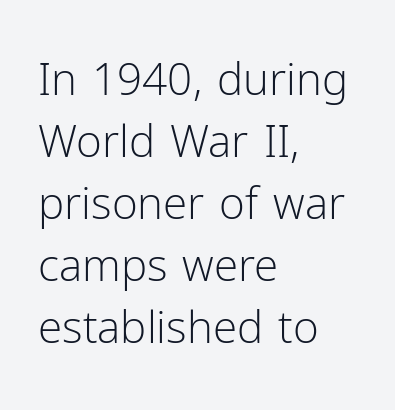
The image shows 44 px light sans-serif type, upright; set left-aligned, normal line spacing (1.41x), normal letter spacing, not underlined; low stroke contrast and a medium x-height.
